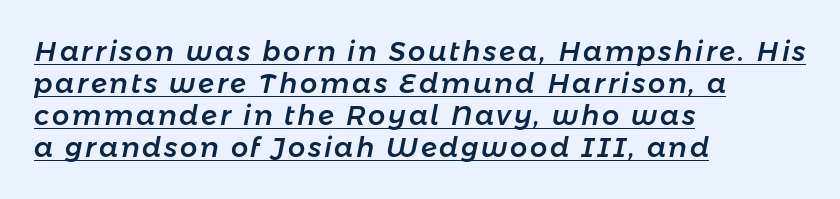
If you drew a line through each stem, it would be angled. Like a heading marked for emphasis, these lines bear an underscore. Notice how the passage keeps a crisp vertical edge on the left only.
